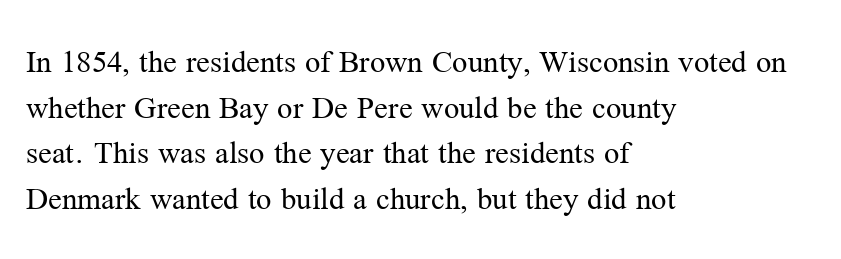
{"serif": "yes", "italic": "no", "bold": "no", "weight": "regular", "width": "normal", "stroke_contrast": "medium", "x_height": "medium", "monospaced": "no", "underline": "no", "align": "left", "line_spacing": "normal", "line_spacing_ratio": 1.34, "letter_spacing": "normal", "letter_spacing_em": 0.0, "glyph_px": 34}
